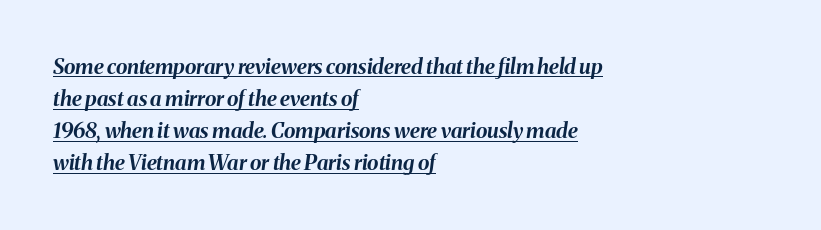
The image shows 21 px bold type, italic (leaning right); set left-aligned, normal line spacing (1.53x), normal letter spacing, underlined.
